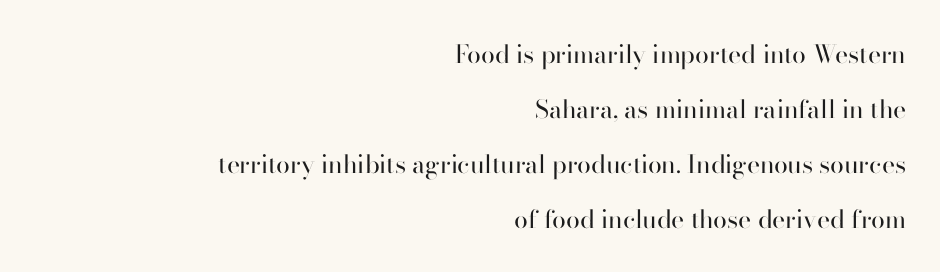
Q: Is the text bold? A: No.
Q: Is the text italic (slanted)? A: No, it is upright.
Q: Is the text underlined? A: No.
Q: How is the paragraph aligned? A: Right-aligned.
Q: Is the spacing between letters normal or unusually wide? A: Normal.
Q: Is the spacing between lines tight, normal or loose? A: Loose.
